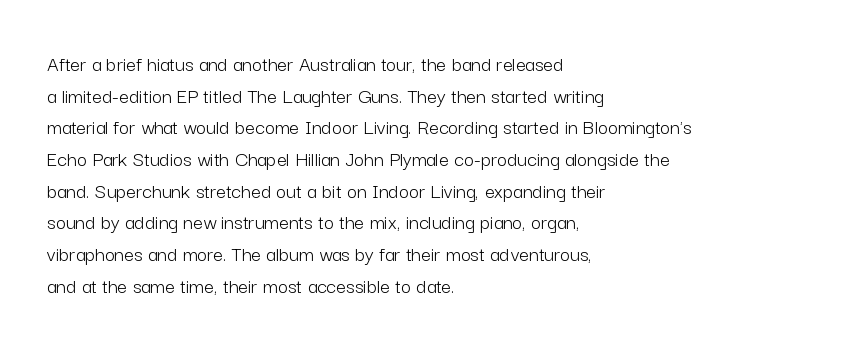
The image shows 22 px text type, upright; set left-aligned, normal line spacing (1.44x), normal letter spacing, not underlined.
